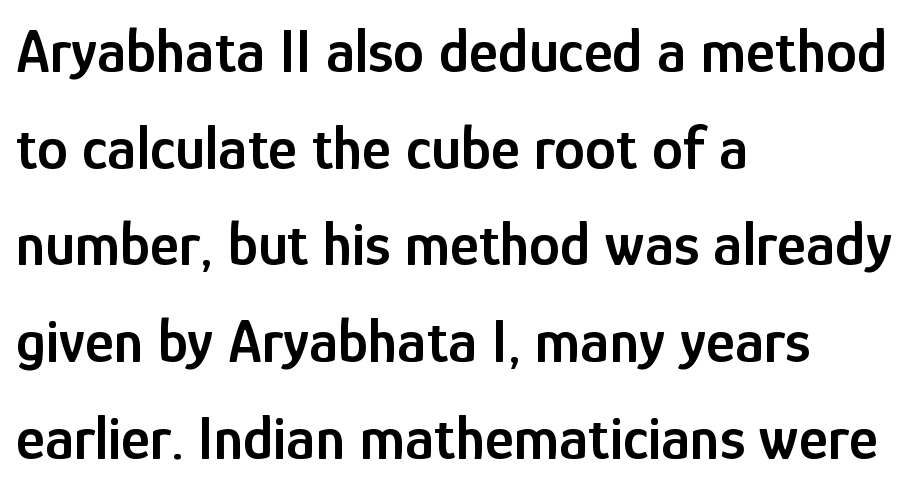
The image shows 62 px semibold, condensed sans-serif type, upright; set left-aligned, normal line spacing (1.56x), normal letter spacing, not underlined; low stroke contrast and a medium x-height.
